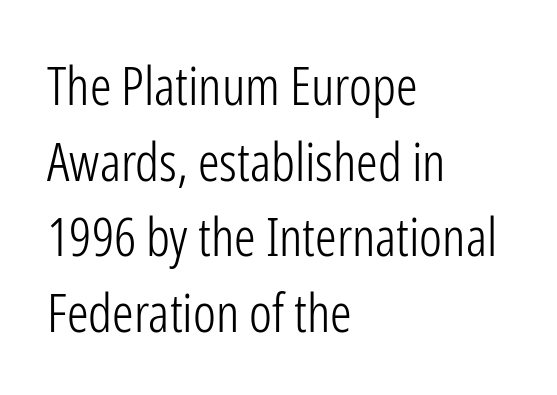
Q: Is the text bold? A: No.
Q: Is the text italic (slanted)? A: No, it is upright.
Q: Is the typeface a serif or a sans-serif typeface? A: Sans-serif.
Q: Is the text underlined? A: No.
Q: How is the paragraph aligned? A: Left-aligned.
Q: Is the spacing between letters normal or unusually wide? A: Normal.
Q: Is the spacing between lines tight, normal or loose? A: Normal.
Q: Width (condensed, normal, or wide)? A: Condensed.
Q: Stroke contrast? A: Low.
Q: x-height? A: Medium.
Q: Monospaced? A: No.
